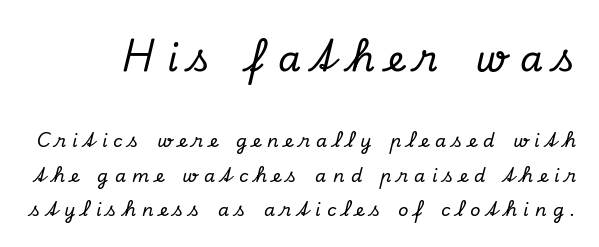
Vertical spacing — loose. You could not count columns in this text — the font is proportionally spaced. Of the two passages, the one on top uses the larger point size. In terms of letterspacing, this is a distinctly airy, spread setting. Bare-footed words on every line. Slant detected: the letters are inclined.
